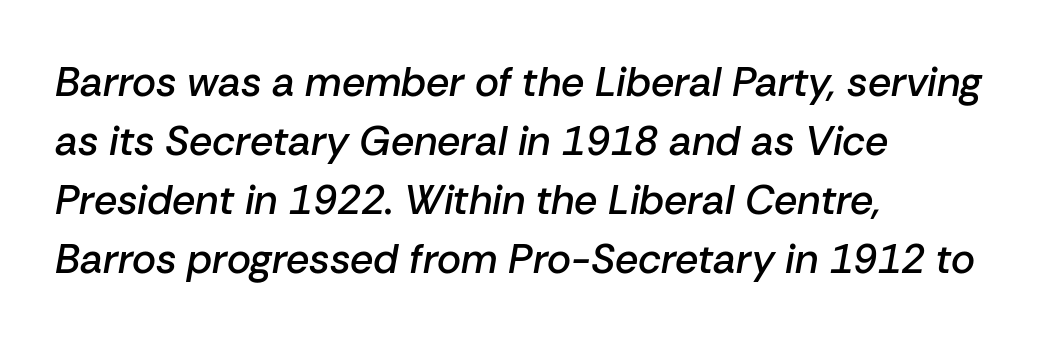
{"italic": "yes", "lean": "right", "slant_degrees": 10, "bold": "semi", "weight": "semibold", "width": "normal", "stroke_contrast": "low", "x_height": "medium", "monospaced": "no", "underline": "no", "align": "left", "line_spacing": "normal", "line_spacing_ratio": 1.44, "letter_spacing": "normal", "letter_spacing_em": 0.0, "glyph_px": 41}
